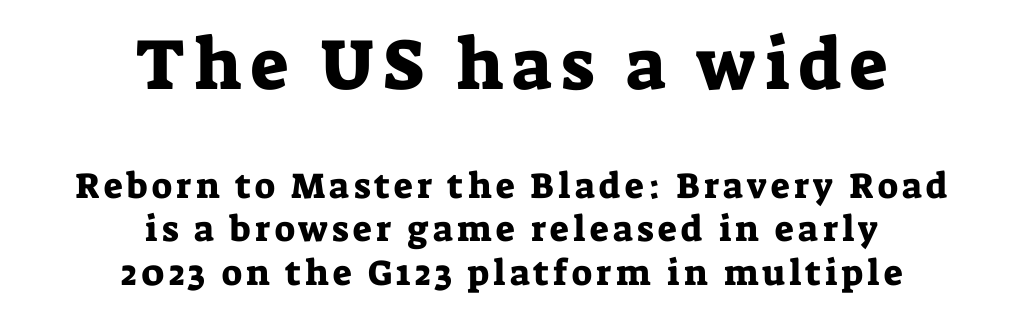
The image shows 72 px serif type, upright; set centered, line spacing 1.21x, not underlined; the first (top) block is 2.0x larger; low stroke contrast and a medium x-height.
